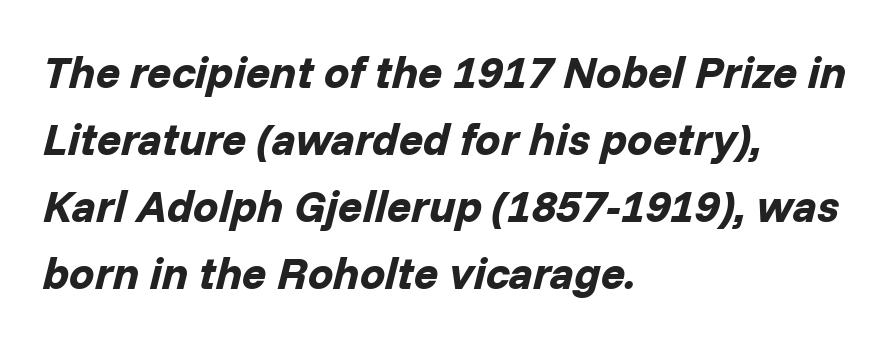
Q: Is the text bold? A: Yes.
Q: Is the text italic (slanted)? A: Yes, it leans right by about 14 degrees.
Q: Is the text underlined? A: No.
Q: How is the paragraph aligned? A: Left-aligned.
Q: Is the spacing between letters normal or unusually wide? A: Normal.
Q: Is the spacing between lines tight, normal or loose? A: Normal.
Q: Width (condensed, normal, or wide)? A: Normal.
Q: Stroke contrast? A: Low.
Q: x-height? A: Medium.
Q: Monospaced? A: No.
